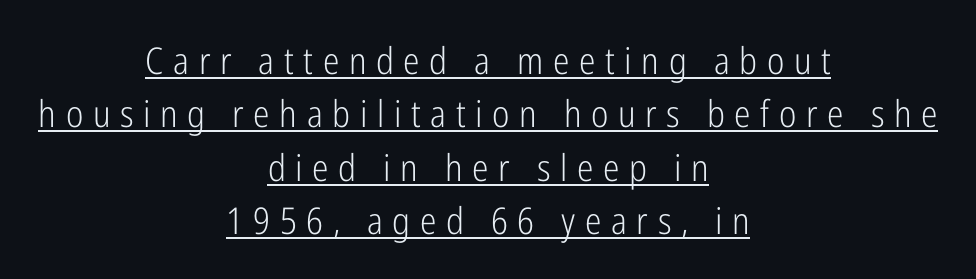
{"serif": "no", "italic": "no", "bold": "no", "weight": "light", "width": "condensed", "stroke_contrast": "low", "x_height": "medium", "monospaced": "no", "underline": "yes", "align": "center", "line_spacing": "normal", "line_spacing_ratio": 1.44, "letter_spacing": "wide", "letter_spacing_em": 0.26, "glyph_px": 37}
